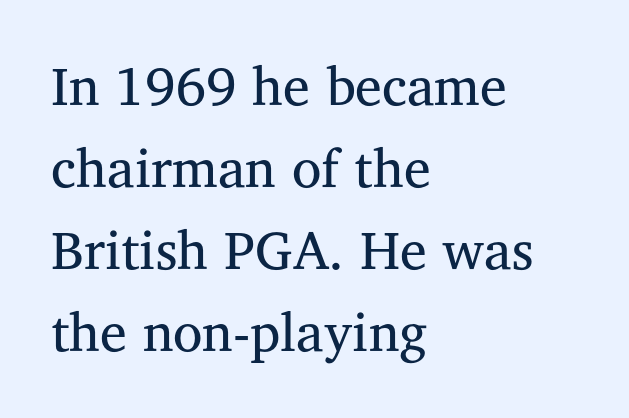
The lettering stays uniformly vertical, giving the passage a roman look. Stems here are at most as thick as an everyday book face. Looks like regular typesetting: each glyph gets only the width it needs. Characters follow at the spacing the type designer built in.
